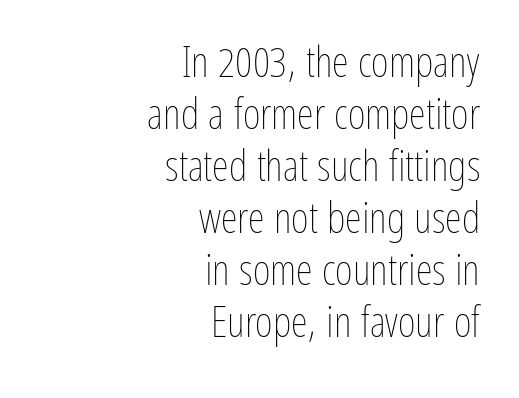
Q: Is the text bold? A: No.
Q: Is the text italic (slanted)? A: No, it is upright.
Q: Is the text underlined? A: No.
Q: How is the paragraph aligned? A: Right-aligned.
Q: Is the spacing between letters normal or unusually wide? A: Normal.
Q: Width (condensed, normal, or wide)? A: Condensed.
Q: Stroke contrast? A: Low.
Q: x-height? A: Medium.
Q: Monospaced? A: No.
